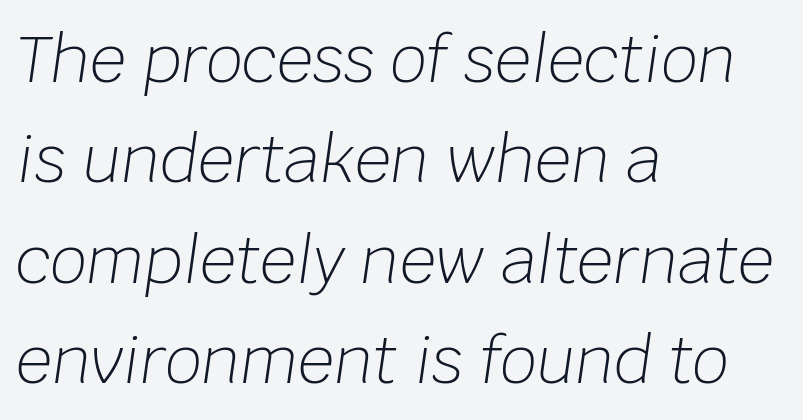
{"italic": "yes", "lean": "right", "slant_degrees": 8, "bold": "no", "weight": "light", "width": "normal", "stroke_contrast": "low", "x_height": "large", "monospaced": "no", "underline": "no", "align": "left", "line_spacing": "normal", "line_spacing_ratio": 1.57, "letter_spacing": "normal", "letter_spacing_em": 0.0, "glyph_px": 64}
